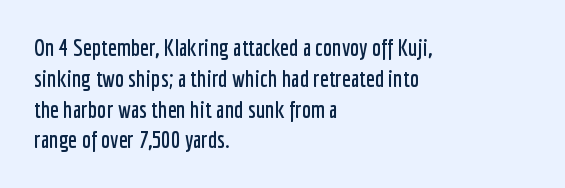
The glyphs are unaccompanied by any horizontal stroke below them. Quick note: not italic, upright. Each word holds together tightly as a unit, with standard inter-letter gaps. The paragraph shown leans on its left margin. Does the leading feel generous? No, just average.
